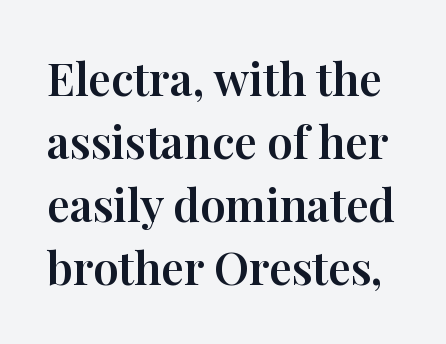
The image shows 45 px serif type, upright; set normal line spacing (1.4x), normal letter spacing, not underlined; high stroke contrast and a medium x-height.
